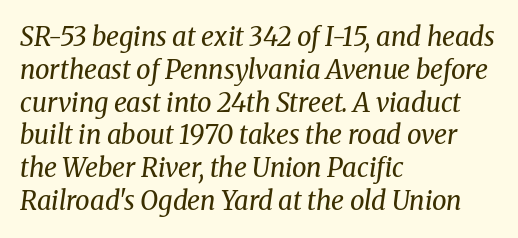
Q: Is the text bold? A: No.
Q: Is the text italic (slanted)? A: Yes, it leans right by about 8 degrees.
Q: Is the text underlined? A: No.
Q: How is the paragraph aligned? A: Left-aligned.
Q: Is the spacing between letters normal or unusually wide? A: Normal.
Q: Is the spacing between lines tight, normal or loose? A: Normal.
